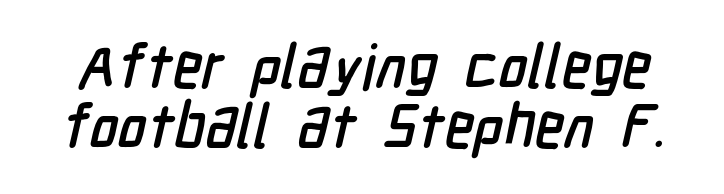
Q: Is the typeface a serif or a sans-serif typeface? A: Sans-serif.
Q: Is the text underlined? A: No.
Q: Is the spacing between letters normal or unusually wide? A: Normal.
Q: Is the spacing between lines tight, normal or loose? A: Tight.
Q: Width (condensed, normal, or wide)? A: Condensed.
Q: Stroke contrast? A: Low.
Q: x-height? A: Medium.
Q: Monospaced? A: No.
